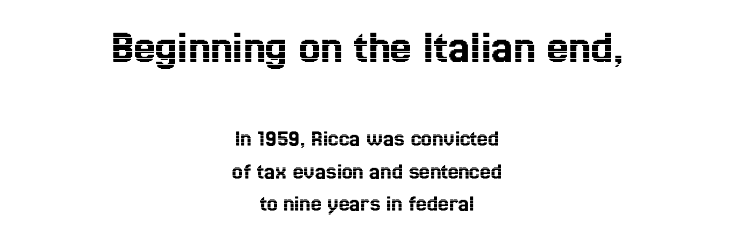
The image shows 48 px condensed type, upright; set centered, normal line spacing (1.35x), normal letter spacing, not underlined; the first (top) block is 2.0x larger; a medium x-height.
